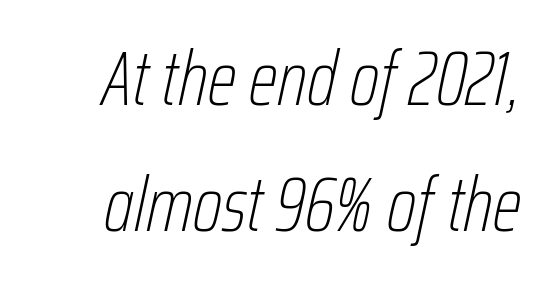
{"italic": "yes", "lean": "right", "slant_degrees": 12, "bold": "no", "weight": "thin", "width": "condensed", "stroke_contrast": "low", "x_height": "medium", "monospaced": "no", "underline": "no", "align": "right", "line_spacing": "normal", "line_spacing_ratio": 1.64, "letter_spacing": "normal", "letter_spacing_em": 0.0, "glyph_px": 77}
